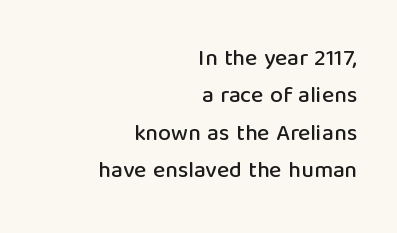
The image shows 23 px text type, upright; set right-aligned, normal line spacing (1.62x), normal letter spacing, not underlined.
